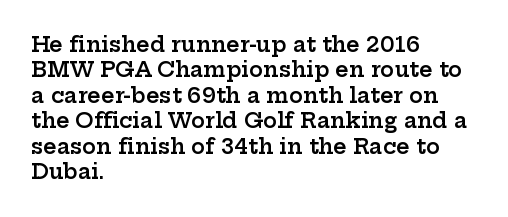
The image shows 21 px text type, upright; set left-aligned, line spacing 1.21x, normal letter spacing, not underlined.
